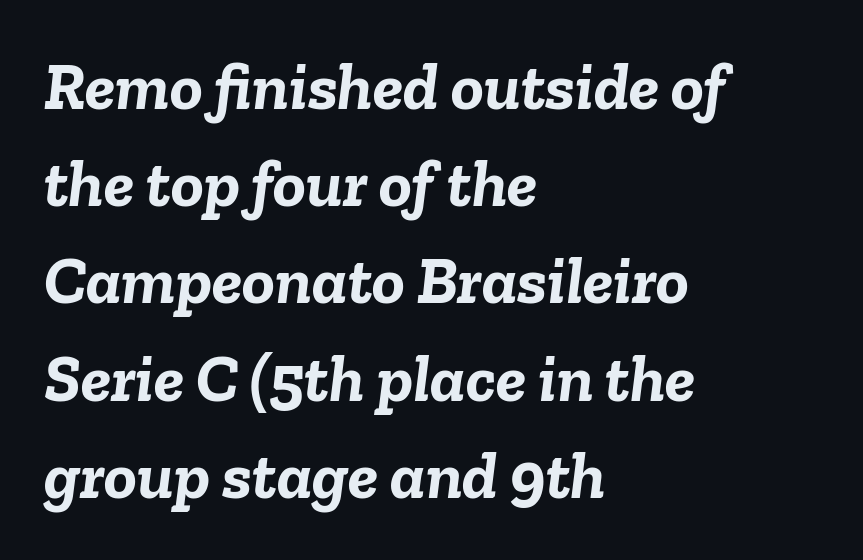
Q: Is the text bold? A: Yes.
Q: Is the text italic (slanted)? A: Yes, it leans right by about 6 degrees.
Q: Is the text underlined? A: No.
Q: How is the paragraph aligned? A: Left-aligned.
Q: Is the spacing between letters normal or unusually wide? A: Normal.
Q: Is the spacing between lines tight, normal or loose? A: Normal.
Q: Width (condensed, normal, or wide)? A: Normal.
Q: Stroke contrast? A: Low.
Q: x-height? A: Medium.
Q: Monospaced? A: No.
